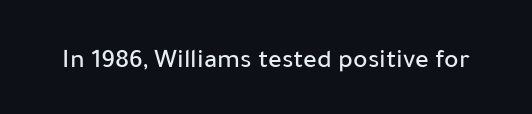
{"italic": "no", "underline": "no", "letter_spacing": "normal", "letter_spacing_em": 0.0, "glyph_px": 27}
